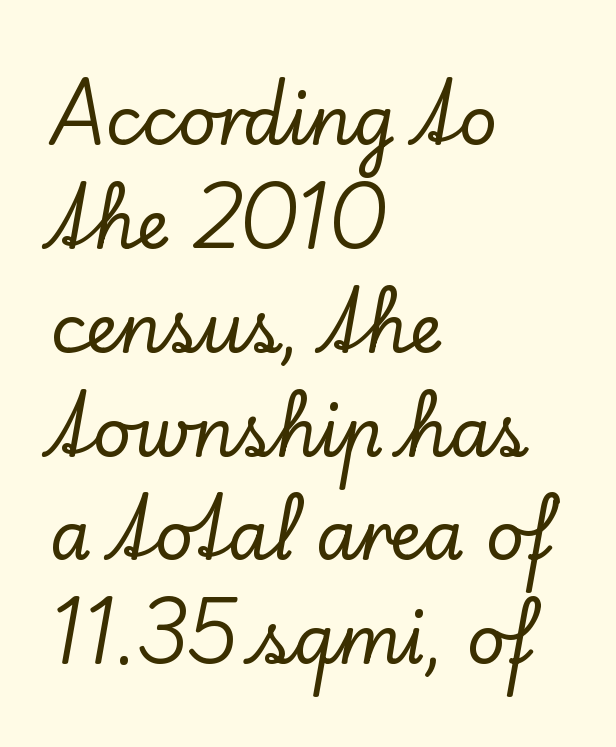
{"serif": "yes", "width": "normal", "stroke_contrast": "low", "x_height": "small", "monospaced": "no", "underline": "no", "align": "left", "line_spacing": "normal", "line_spacing_ratio": 1.55, "letter_spacing": "normal", "letter_spacing_em": 0.0, "glyph_px": 67}
